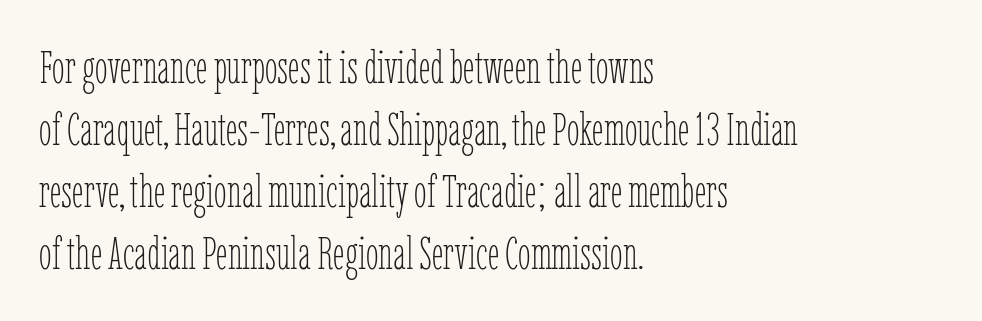
Q: Is the text bold? A: No.
Q: Is the text italic (slanted)? A: No, it is upright.
Q: Is the text underlined? A: No.
Q: How is the paragraph aligned? A: Left-aligned.
Q: Is the spacing between letters normal or unusually wide? A: Normal.
Q: Is the spacing between lines tight, normal or loose? A: Normal.
Q: Width (condensed, normal, or wide)? A: Condensed.
Q: Stroke contrast? A: Low.
Q: x-height? A: Medium.
Q: Monospaced? A: No.
